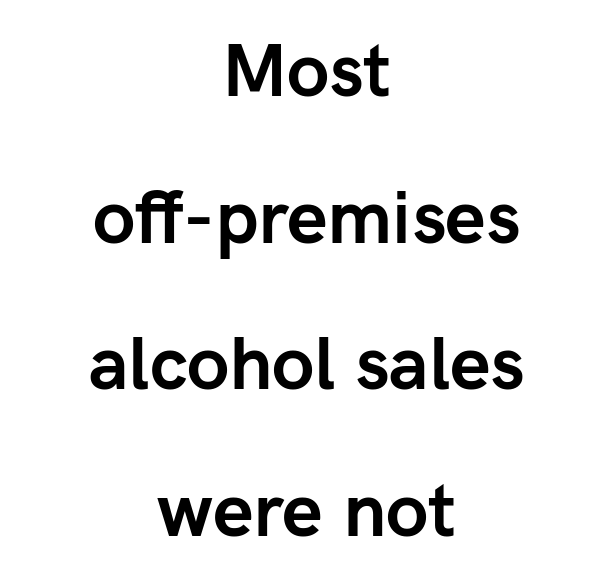
{"serif": "no", "italic": "no", "bold": "yes", "weight": "semibold", "width": "normal", "stroke_contrast": "low", "x_height": "medium", "monospaced": "no", "underline": "no", "align": "center", "line_spacing": "loose", "line_spacing_ratio": 2.01, "letter_spacing": "normal", "letter_spacing_em": 0.0, "glyph_px": 73}
